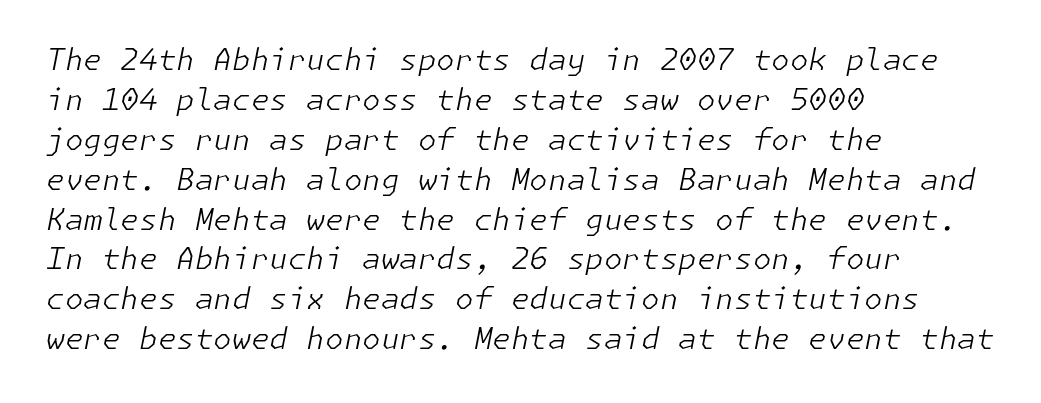
{"italic": "yes", "lean": "right", "slant_degrees": 11, "bold": "no", "weight": "light", "width": "normal", "stroke_contrast": "low", "x_height": "medium", "underline": "no", "align": "left", "line_spacing": "normal", "line_spacing_ratio": 1.33, "letter_spacing": "normal", "letter_spacing_em": 0.0, "glyph_px": 30}
